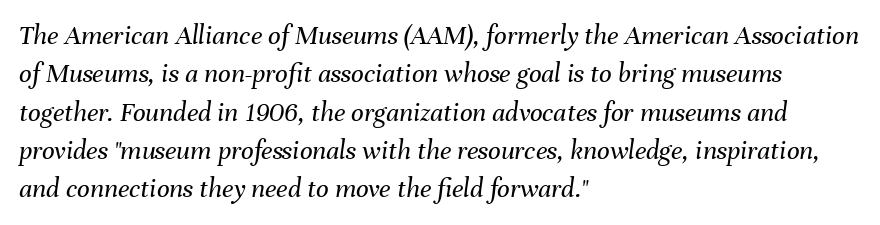
The image shows 28 px regular-weight type, italic (leaning right); set left-aligned, normal line spacing (1.37x), normal letter spacing, not underlined; medium stroke contrast and a medium x-height.
